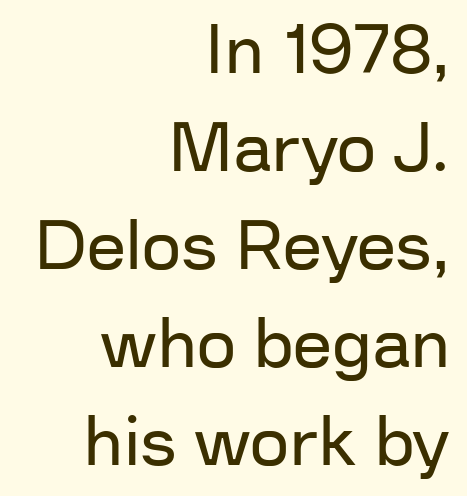
{"serif": "no", "italic": "no", "bold": "no", "weight": "regular", "width": "normal", "stroke_contrast": "low", "x_height": "medium", "monospaced": "no", "underline": "no", "align": "right", "line_spacing": "normal", "line_spacing_ratio": 1.42, "letter_spacing": "normal", "letter_spacing_em": 0.0, "glyph_px": 69}
